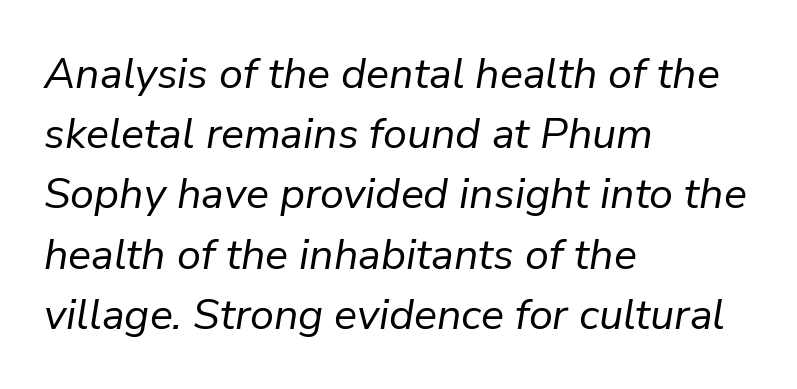
Q: Is the text bold? A: No.
Q: Is the text italic (slanted)? A: Yes, it leans right by about 9 degrees.
Q: Is the text underlined? A: No.
Q: How is the paragraph aligned? A: Left-aligned.
Q: Is the spacing between letters normal or unusually wide? A: Normal.
Q: Is the spacing between lines tight, normal or loose? A: Normal.
Q: Width (condensed, normal, or wide)? A: Normal.
Q: Stroke contrast? A: Low.
Q: x-height? A: Medium.
Q: Monospaced? A: No.
